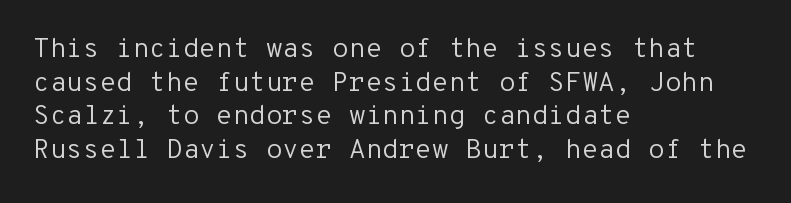
{"italic": "no", "bold": "no", "underline": "no", "align": "left", "line_spacing": "normal", "line_spacing_ratio": 1.25, "letter_spacing": "normal", "letter_spacing_em": 0.0, "glyph_px": 27}
